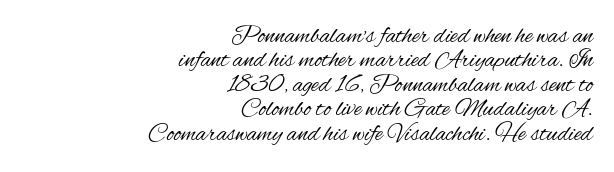
The image shows 25 px text type; set right-aligned, tight line spacing (0.98x), normal letter spacing, not underlined.
